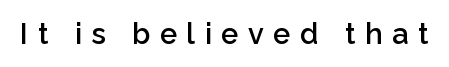
The image shows 29 px semibold sans-serif type, upright; set unusually wide letter spacing (+0.33 em), not underlined; low stroke contrast and a medium x-height.
